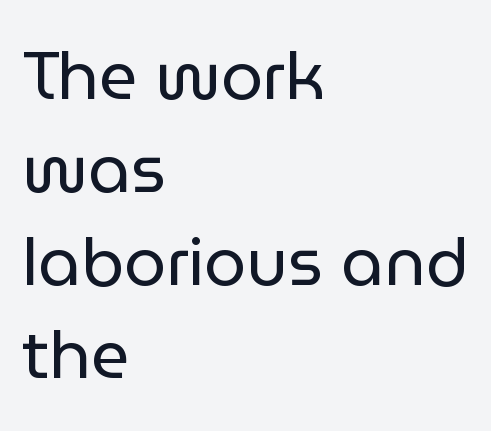
Q: Is the text bold? A: No.
Q: Is the text italic (slanted)? A: No, it is upright.
Q: Is the typeface a serif or a sans-serif typeface? A: Sans-serif.
Q: Is the text underlined? A: No.
Q: How is the paragraph aligned? A: Left-aligned.
Q: Is the spacing between letters normal or unusually wide? A: Normal.
Q: Is the spacing between lines tight, normal or loose? A: Normal.
Q: Width (condensed, normal, or wide)? A: Normal.
Q: Stroke contrast? A: Low.
Q: x-height? A: Medium.
Q: Monospaced? A: No.
